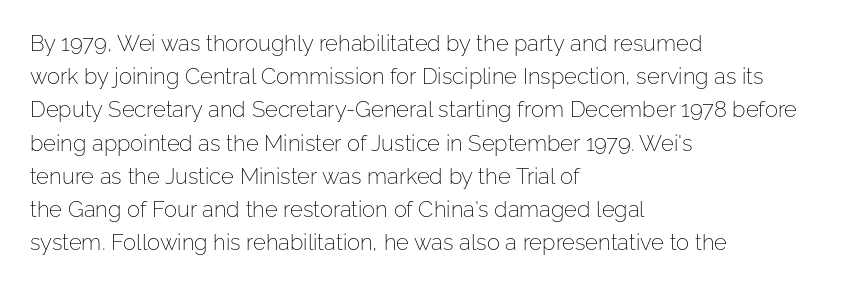
Tall strokes in this sample are plumb rather than angled. Weight: regular or lighter. Tracking value appears to be zero — textbook default spacing. The passage shown stacks its lines at a standard gap. The lines in this sample share a left origin and differ only in where they stop. Anything drawn beneath the words? Only blank space.
